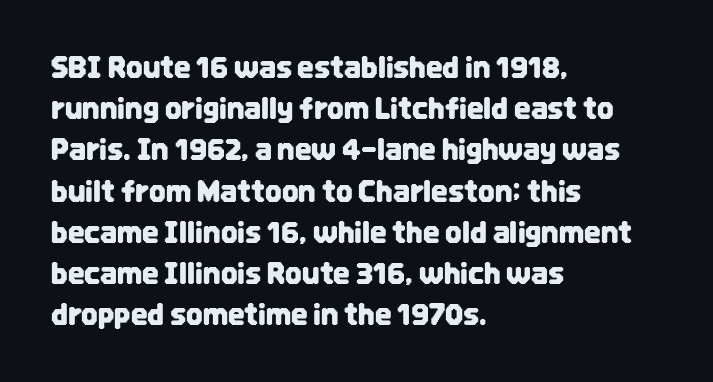
Q: Is the text italic (slanted)? A: No, it is upright.
Q: Is the typeface a serif or a sans-serif typeface? A: Sans-serif.
Q: Is the text underlined? A: No.
Q: How is the paragraph aligned? A: Left-aligned.
Q: Is the spacing between letters normal or unusually wide? A: Normal.
Q: Is the spacing between lines tight, normal or loose? A: Normal.
Q: Width (condensed, normal, or wide)? A: Condensed.
Q: Stroke contrast? A: Low.
Q: x-height? A: Large.
Q: Monospaced? A: No.
